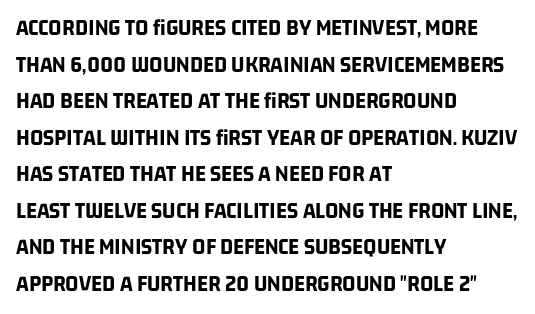
Strong, thick strokes mark this as bold type. Casual observation: everything's shoved over to the left. Only glyphs here, with clear space below each row. Vertically, the passage feels balanced, rows spaced as you'd expect.
